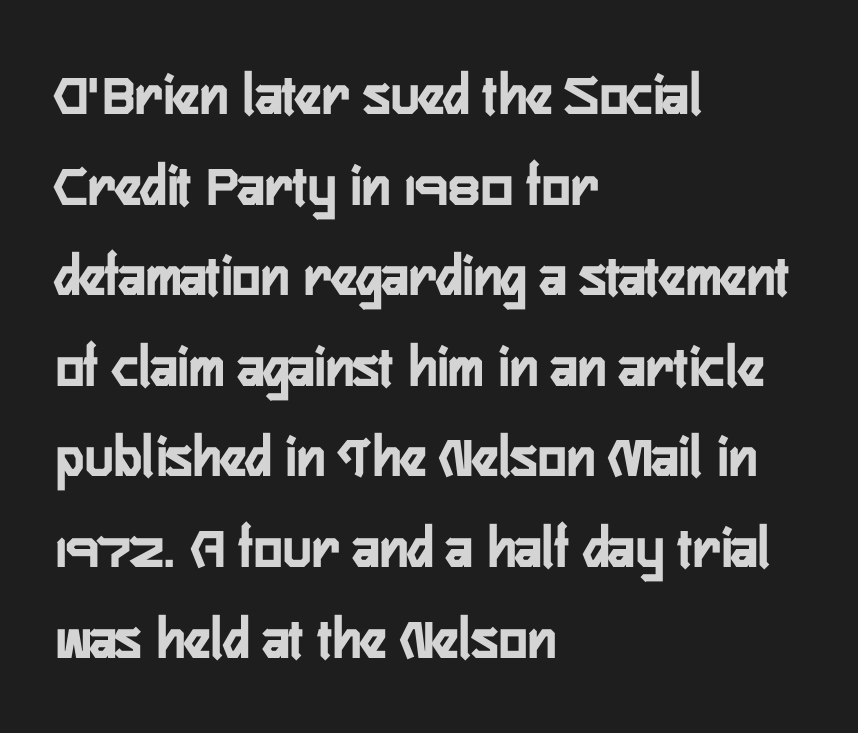
The image shows 60 px condensed sans-serif type, upright; set left-aligned, normal line spacing (1.51x), normal letter spacing, not underlined; low stroke contrast and a medium x-height.
